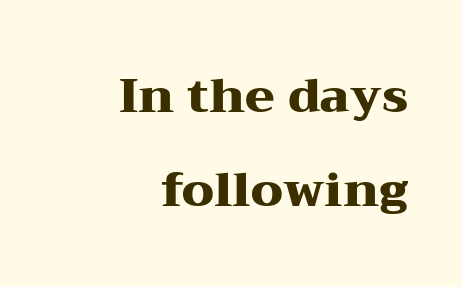
Q: Is the text bold? A: Yes.
Q: Is the text italic (slanted)? A: No, it is upright.
Q: Is the typeface a serif or a sans-serif typeface? A: Serif.
Q: Is the text underlined? A: No.
Q: How is the paragraph aligned? A: Right-aligned.
Q: Is the spacing between letters normal or unusually wide? A: Normal.
Q: Is the spacing between lines tight, normal or loose? A: Loose.
Q: Width (condensed, normal, or wide)? A: Wide.
Q: Stroke contrast? A: Medium.
Q: x-height? A: Medium.
Q: Monospaced? A: No.
